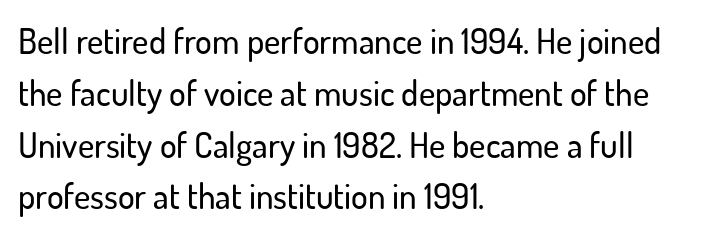
Observe the ordinary spacing: letters are neighbours, not strangers. Note: no serifs on the glyphs. The line-height multiplier appears to be the usual default. A roman cut, with each character standing at attention.
